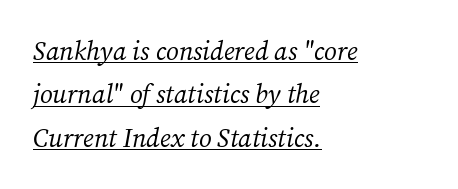
Q: Is the text bold? A: No.
Q: Is the text italic (slanted)? A: Yes, it leans right by about 12 degrees.
Q: Is the text underlined? A: Yes.
Q: How is the paragraph aligned? A: Left-aligned.
Q: Is the spacing between letters normal or unusually wide? A: Normal.
Q: Is the spacing between lines tight, normal or loose? A: Normal.
